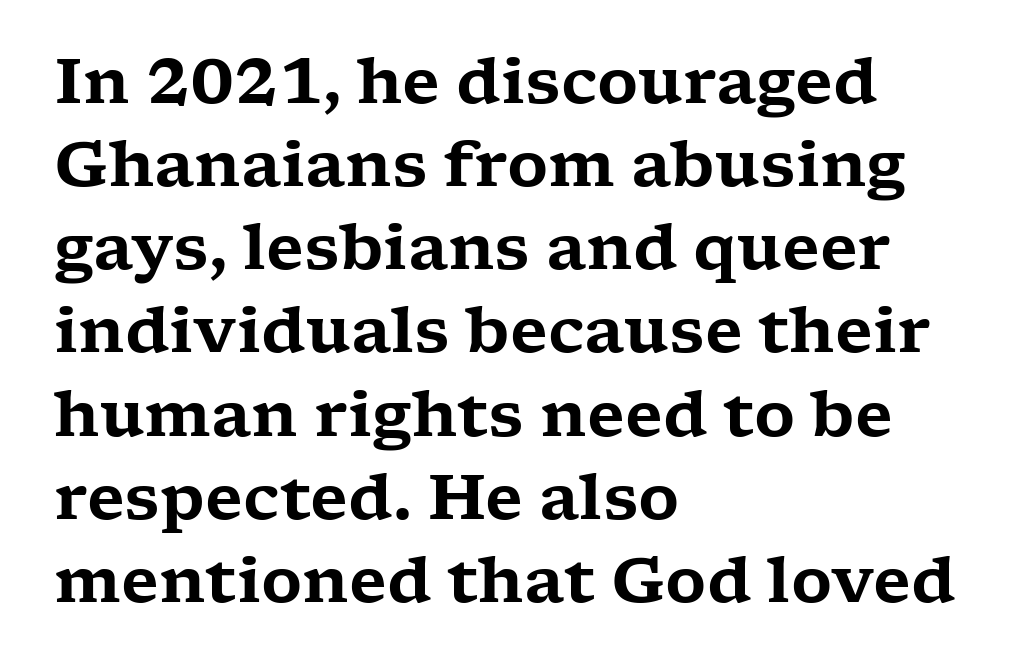
{"serif": "yes", "italic": "no", "width": "wide", "stroke_contrast": "low", "x_height": "medium", "monospaced": "no", "underline": "no", "align": "left", "line_spacing": "normal", "line_spacing_ratio": 1.32, "letter_spacing": "normal", "letter_spacing_em": 0.0, "glyph_px": 63}
